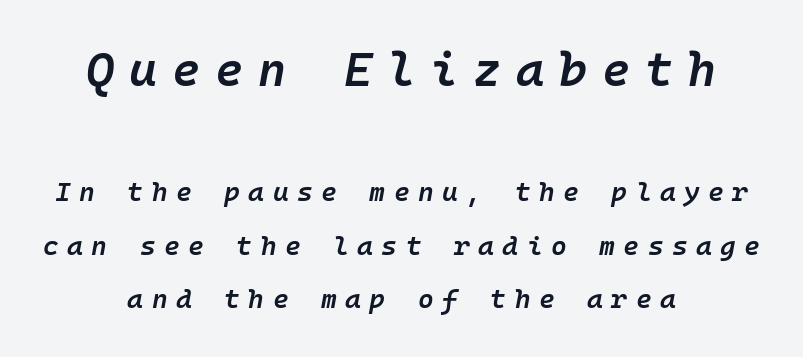
The image shows 48 px semibold type, italic (leaning right), monospaced; set centered, loose line spacing (1.99x), unusually wide letter spacing (+0.31 em), not underlined; the first (top) block is 1.78x larger; low stroke contrast and a medium x-height.
